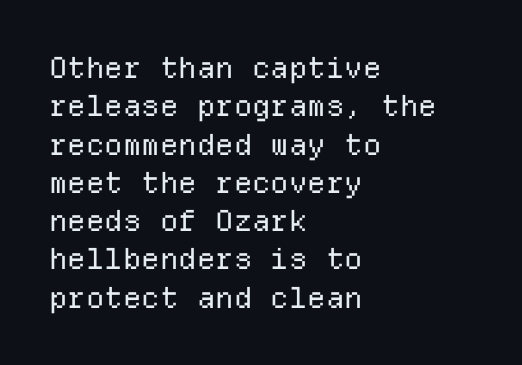
Here the designer chose a console-style face with uniform glyph widths. Each stroke keeps to a modest, everyday thickness or less. The face used here is rendered with its standard letterfit. Visually the block forms a straight wall on the left and a jagged coastline on the right.
